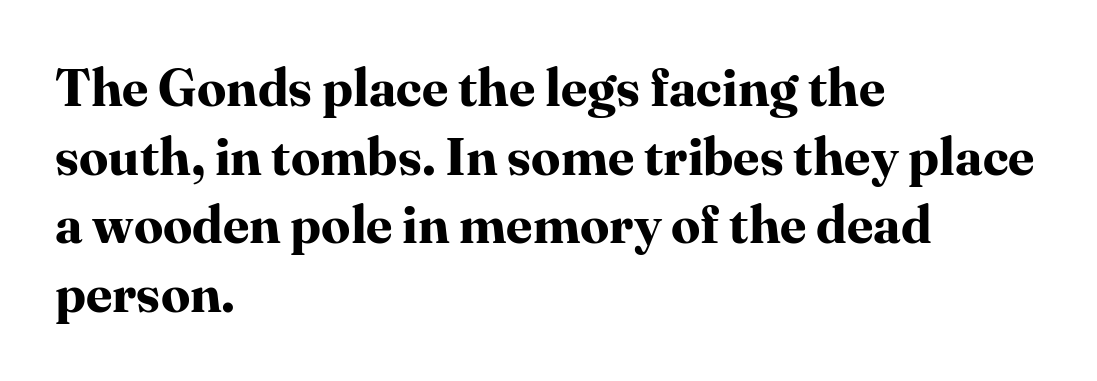
Q: Is the text bold? A: Yes.
Q: Is the text italic (slanted)? A: No, it is upright.
Q: Is the typeface a serif or a sans-serif typeface? A: Serif.
Q: Is the text underlined? A: No.
Q: How is the paragraph aligned? A: Left-aligned.
Q: Is the spacing between letters normal or unusually wide? A: Normal.
Q: Is the spacing between lines tight, normal or loose? A: Normal.
Q: Width (condensed, normal, or wide)? A: Normal.
Q: Stroke contrast? A: High.
Q: x-height? A: Medium.
Q: Monospaced? A: No.
